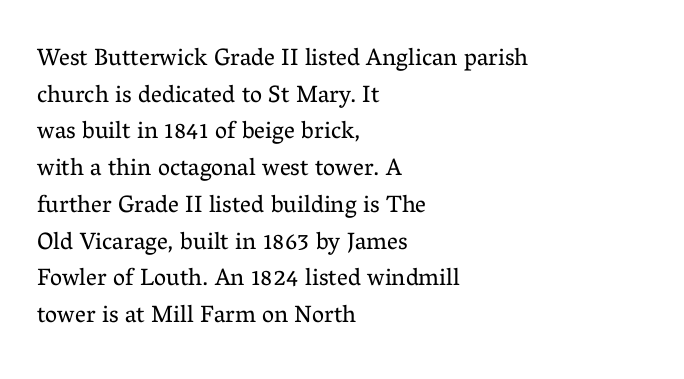
{"italic": "no", "bold": "no", "underline": "no", "align": "left", "line_spacing": "normal", "line_spacing_ratio": 1.53, "letter_spacing": "normal", "letter_spacing_em": 0.0, "glyph_px": 24}
